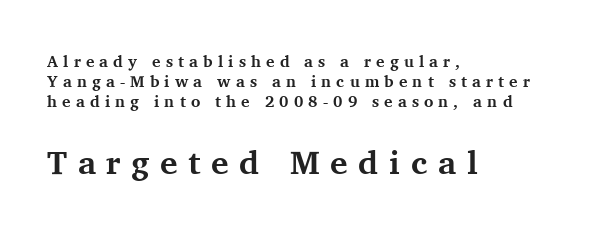
{"serif": "yes", "italic": "no", "bold": "yes", "weight": "bold", "width": "normal", "stroke_contrast": "medium", "x_height": "medium", "monospaced": "no", "underline": "no", "align": "left", "line_spacing": "normal", "line_spacing_ratio": 1.26, "letter_spacing": "wide", "letter_spacing_em": 0.32, "larger_block": "second", "size_ratio": 2.06, "glyph_px": 33}
